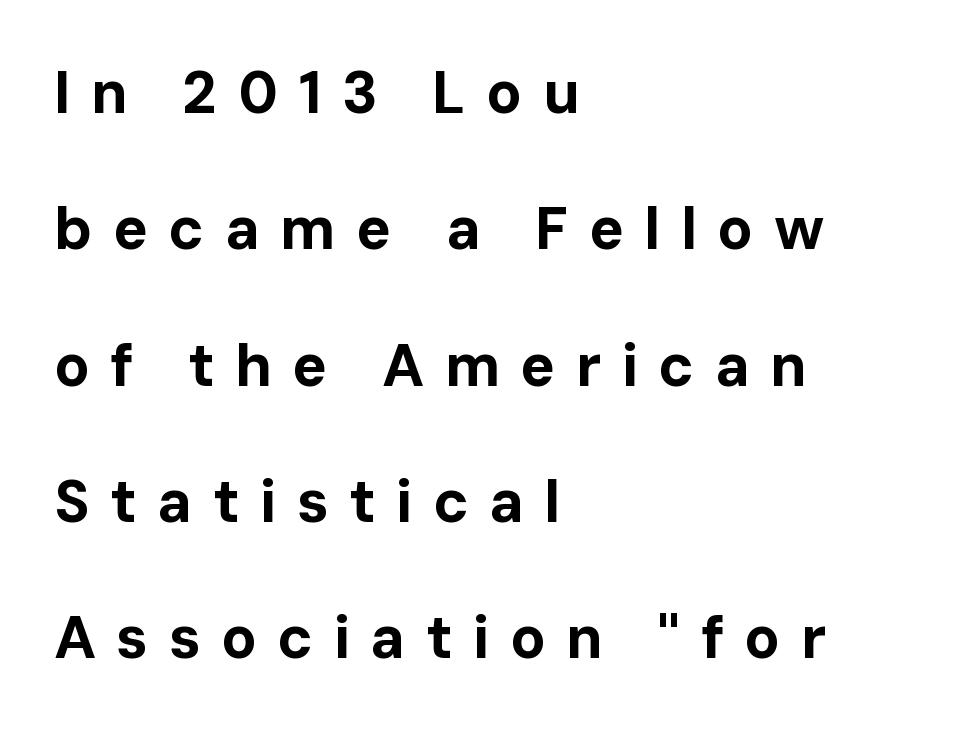
Q: Is the text bold? A: Yes.
Q: Is the text italic (slanted)? A: No, it is upright.
Q: Is the typeface a serif or a sans-serif typeface? A: Sans-serif.
Q: Is the text underlined? A: No.
Q: How is the paragraph aligned? A: Left-aligned.
Q: Is the spacing between letters normal or unusually wide? A: Unusually wide.
Q: Is the spacing between lines tight, normal or loose? A: Loose.
Q: Width (condensed, normal, or wide)? A: Normal.
Q: Stroke contrast? A: Low.
Q: x-height? A: Medium.
Q: Monospaced? A: No.
